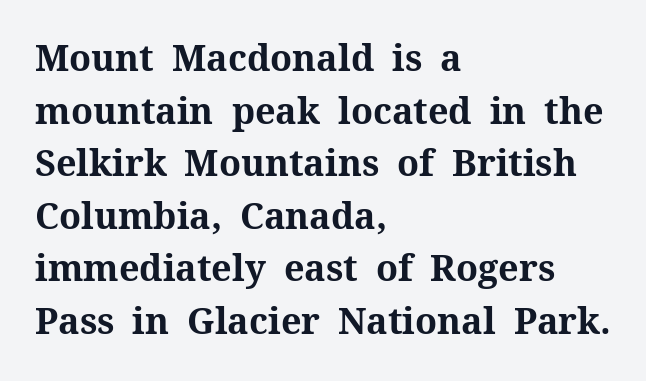
Notice how descenders clear the ascenders below comfortably — that's standard leading. The zone under the glyphs is completely vacant. The sample has been set heavy, in full bold. Do the letters lean? They stand straight.
